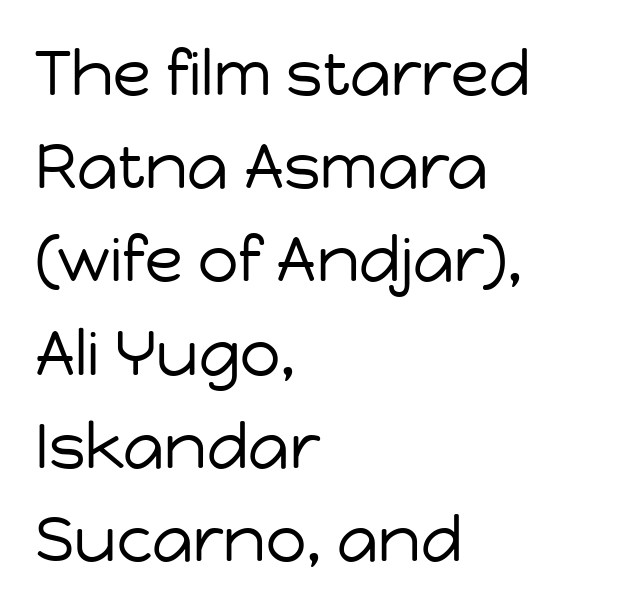
The image shows 63 px regular-weight sans-serif type, upright; set left-aligned, normal line spacing (1.48x), normal letter spacing, not underlined; low stroke contrast and a medium x-height.
